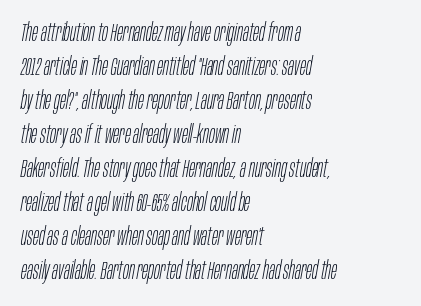
{"italic": "yes", "lean": "right", "slant_degrees": 10, "bold": "no", "underline": "no", "align": "left", "line_spacing": "normal", "line_spacing_ratio": 1.36, "letter_spacing": "normal", "letter_spacing_em": 0.0, "glyph_px": 25}
